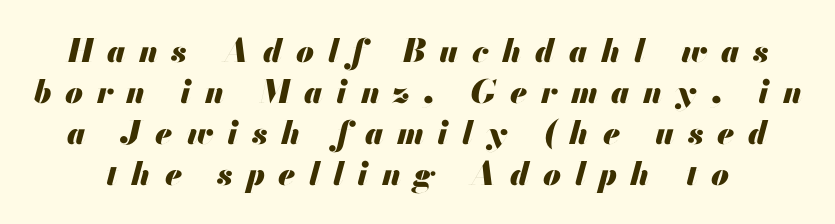
{"italic": "yes", "lean": "right", "slant_degrees": 13, "bold": "yes", "weight": "heavy", "width": "normal", "stroke_contrast": "medium", "x_height": "small", "monospaced": "no", "underline": "no", "line_spacing": "normal", "line_spacing_ratio": 1.28, "letter_spacing": "wide", "letter_spacing_em": 0.43, "glyph_px": 32}
